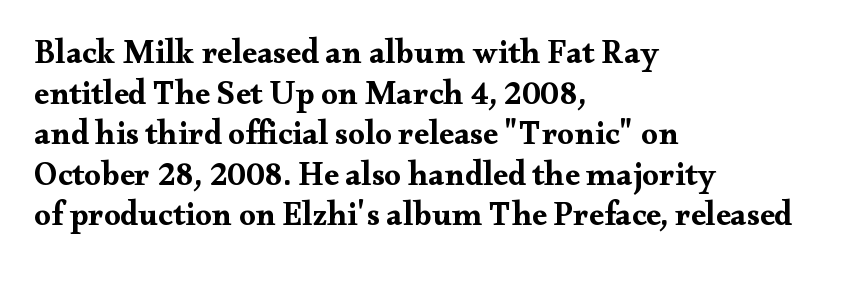
{"serif": "yes", "italic": "no", "bold": "yes", "weight": "bold", "width": "wide", "stroke_contrast": "medium", "x_height": "small", "monospaced": "no", "underline": "no", "align": "left", "line_spacing_ratio": 1.23, "letter_spacing": "normal", "letter_spacing_em": 0.0, "glyph_px": 33}
